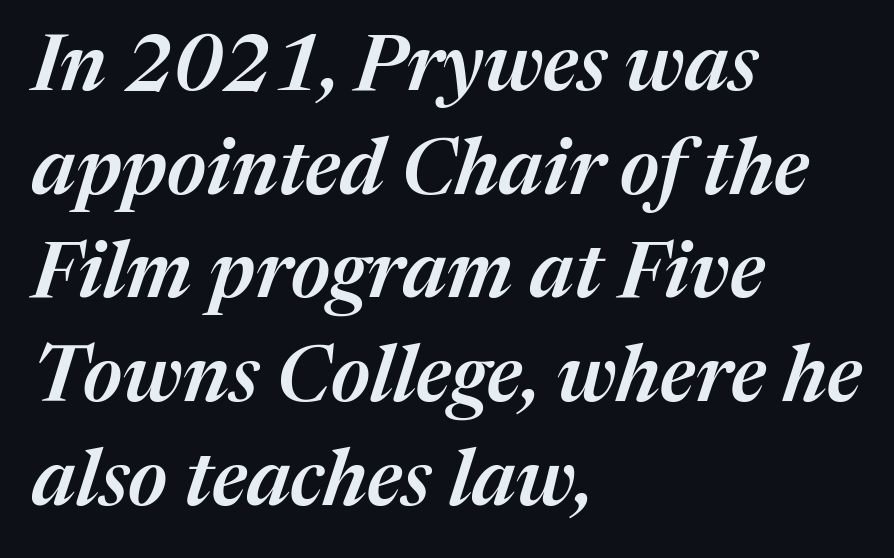
{"italic": "yes", "lean": "right", "slant_degrees": 17, "bold": "semi", "weight": "semibold", "width": "normal", "stroke_contrast": "medium", "x_height": "medium", "monospaced": "no", "underline": "no", "align": "left", "line_spacing": "normal", "line_spacing_ratio": 1.33, "letter_spacing": "normal", "letter_spacing_em": 0.0, "glyph_px": 78}
